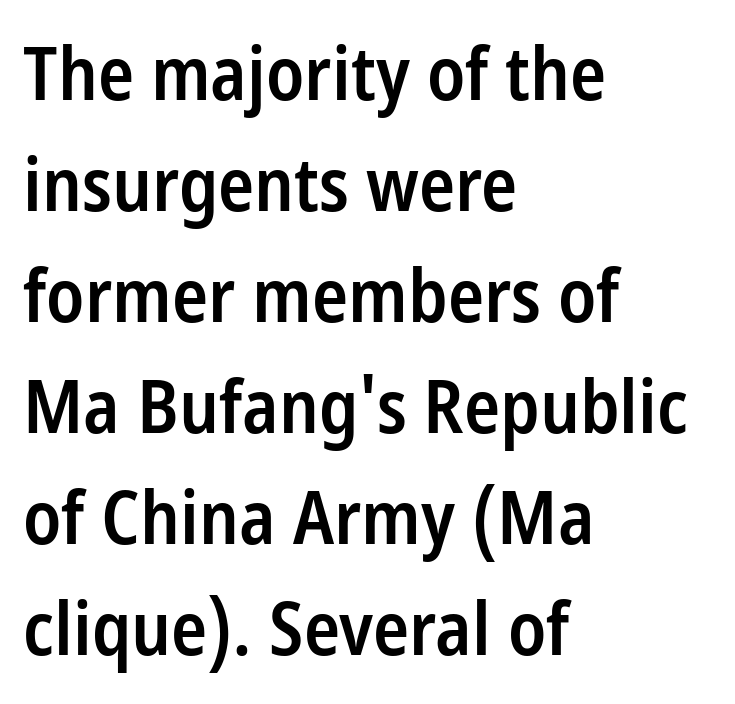
The image shows 75 px semibold, condensed sans-serif type, upright; set left-aligned, normal line spacing (1.48x), normal letter spacing, not underlined; low stroke contrast and a medium x-height.
